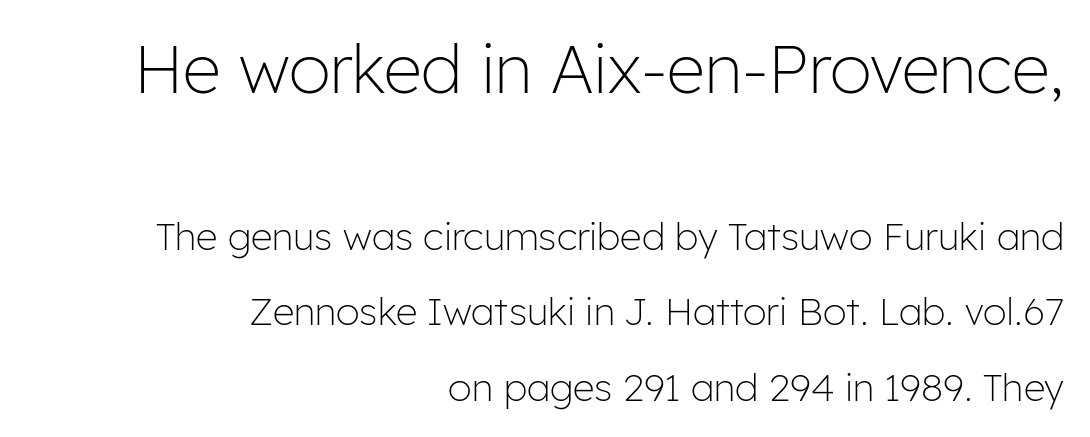
Only glyphs here, with clear space below each row. The typeface has the unassuming heft of standard copy or less. Do the letters lean? They stand straight. In terms of leading, this rendering errs on the spacious side. The font family rendered here belongs to the sans-serif group. The face used here appears at its bigger size in the upper chunk.
